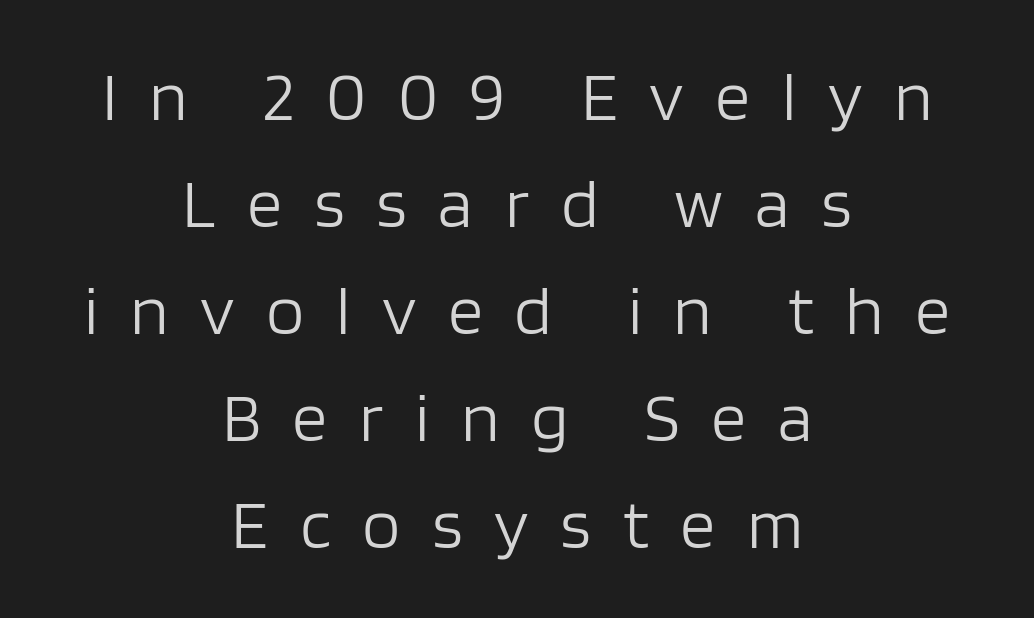
Q: Is the text bold? A: No.
Q: Is the text italic (slanted)? A: No, it is upright.
Q: Is the typeface a serif or a sans-serif typeface? A: Sans-serif.
Q: Is the text underlined? A: No.
Q: How is the paragraph aligned? A: Centered.
Q: Is the spacing between letters normal or unusually wide? A: Unusually wide.
Q: Is the spacing between lines tight, normal or loose? A: Normal.
Q: Width (condensed, normal, or wide)? A: Normal.
Q: Stroke contrast? A: Low.
Q: x-height? A: Large.
Q: Monospaced? A: No.
